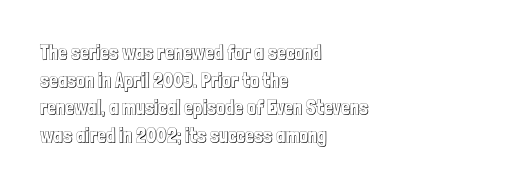
{"italic": "no", "underline": "no", "align": "left", "line_spacing": "normal", "line_spacing_ratio": 1.38, "letter_spacing": "normal", "letter_spacing_em": 0.0, "glyph_px": 20}
